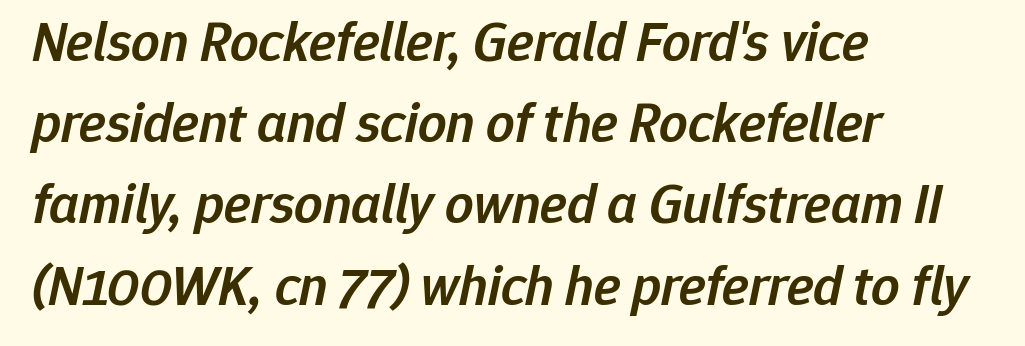
The image shows 56 px semibold type, italic (leaning right); set left-aligned, normal line spacing (1.45x), normal letter spacing, not underlined; low stroke contrast and a medium x-height.
